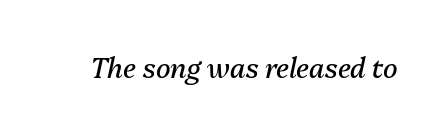
Q: Is the text bold? A: No.
Q: Is the text italic (slanted)? A: Yes, it leans right by about 13 degrees.
Q: Is the text underlined? A: No.
Q: Is the spacing between letters normal or unusually wide? A: Normal.
